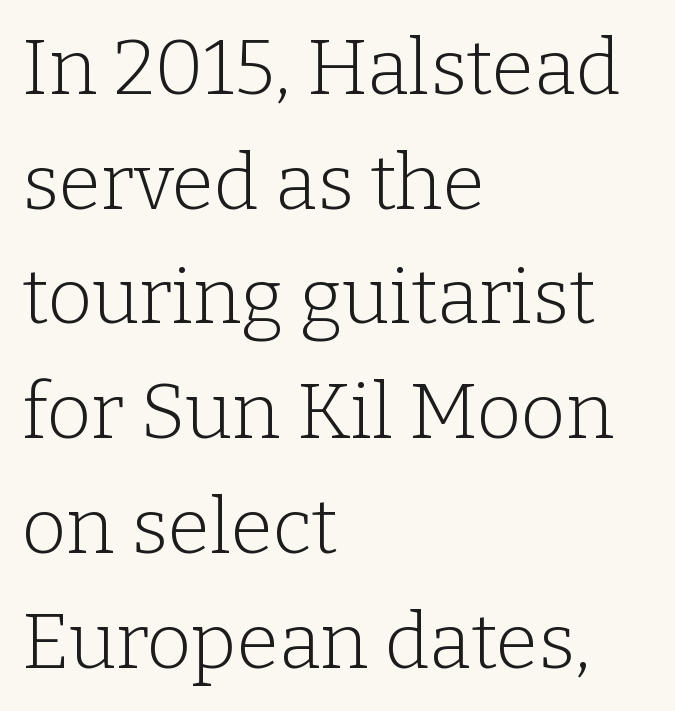
The image shows 77 px light serif type, upright; set left-aligned, normal line spacing (1.49x), normal letter spacing, not underlined; low stroke contrast and a medium x-height.
